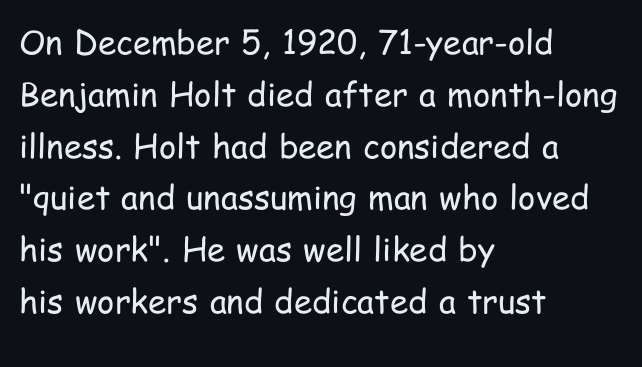
{"serif": "no", "italic": "no", "bold": "no", "weight": "regular", "width": "condensed", "stroke_contrast": "low", "x_height": "medium", "monospaced": "no", "underline": "no", "align": "left", "line_spacing": "normal", "line_spacing_ratio": 1.57, "letter_spacing": "normal", "letter_spacing_em": 0.0, "glyph_px": 33}
